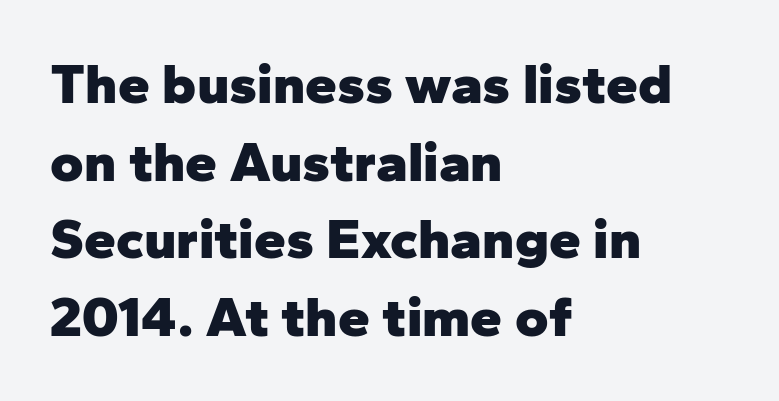
{"serif": "no", "italic": "no", "bold": "yes", "weight": "heavy", "width": "normal", "stroke_contrast": "low", "x_height": "medium", "monospaced": "no", "underline": "no", "align": "left", "line_spacing": "normal", "line_spacing_ratio": 1.36, "letter_spacing": "normal", "letter_spacing_em": 0.0, "glyph_px": 57}
